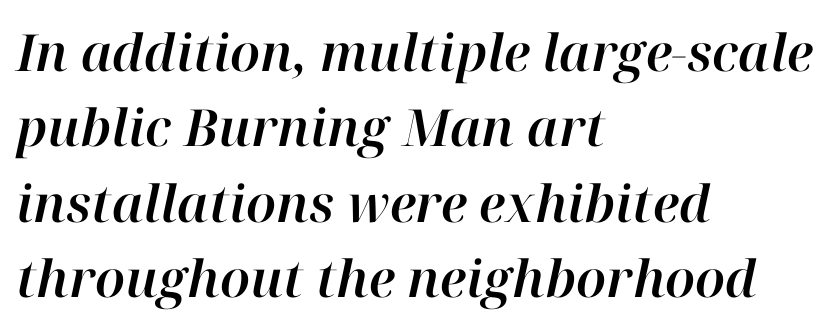
The image shows 51 px text type, italic (leaning right); set left-aligned, normal line spacing (1.48x), normal letter spacing, not underlined; high stroke contrast and a medium x-height.
